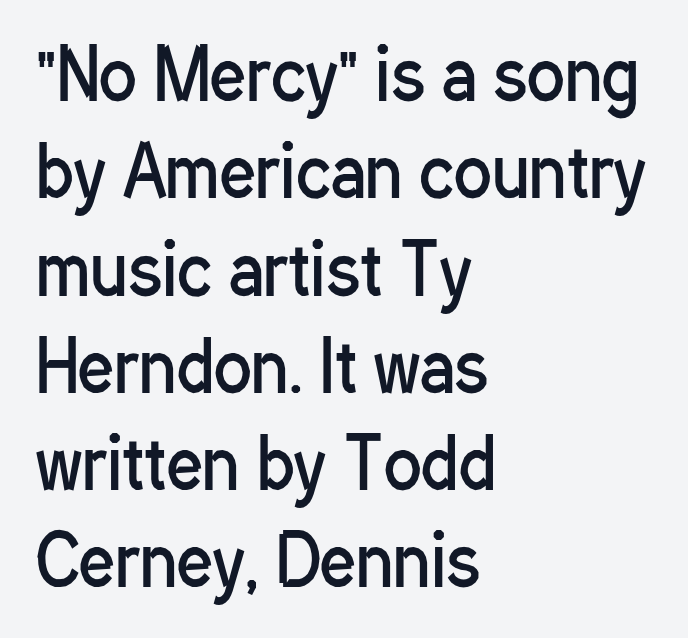
{"serif": "no", "italic": "no", "bold": "no", "weight": "regular", "width": "condensed", "stroke_contrast": "low", "x_height": "medium", "monospaced": "no", "underline": "no", "align": "left", "line_spacing": "normal", "line_spacing_ratio": 1.39, "letter_spacing": "normal", "letter_spacing_em": 0.0, "glyph_px": 70}
